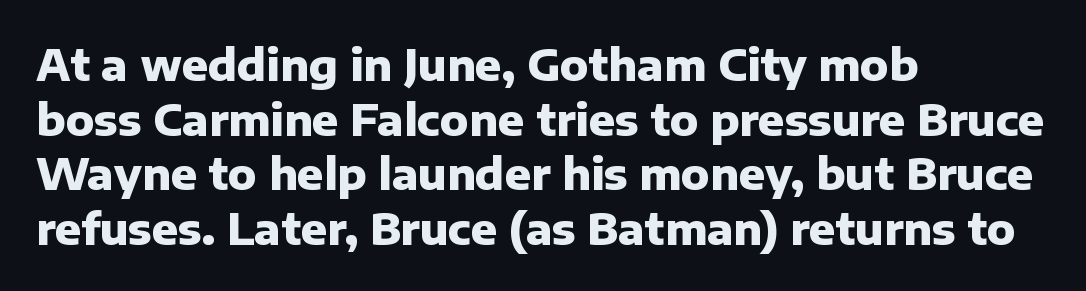
{"serif": "no", "italic": "no", "bold": "yes", "weight": "heavy", "width": "normal", "stroke_contrast": "low", "x_height": "medium", "monospaced": "no", "underline": "no", "align": "left", "line_spacing": "normal", "line_spacing_ratio": 1.27, "letter_spacing": "normal", "letter_spacing_em": 0.0, "glyph_px": 43}
